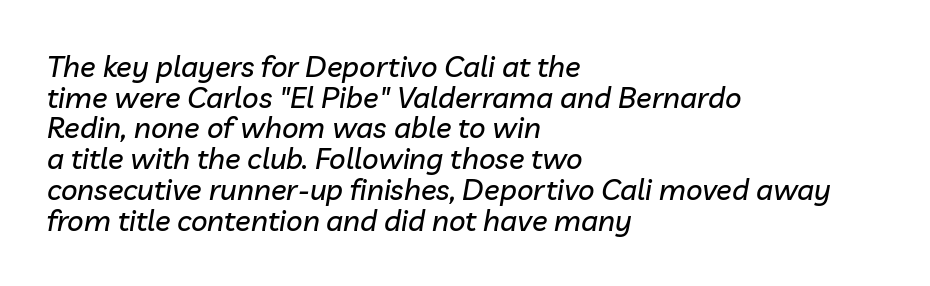
The image shows 29 px text type, italic (leaning right); set left-aligned, tight line spacing (1.06x), normal letter spacing, not underlined; low stroke contrast and a medium x-height.
